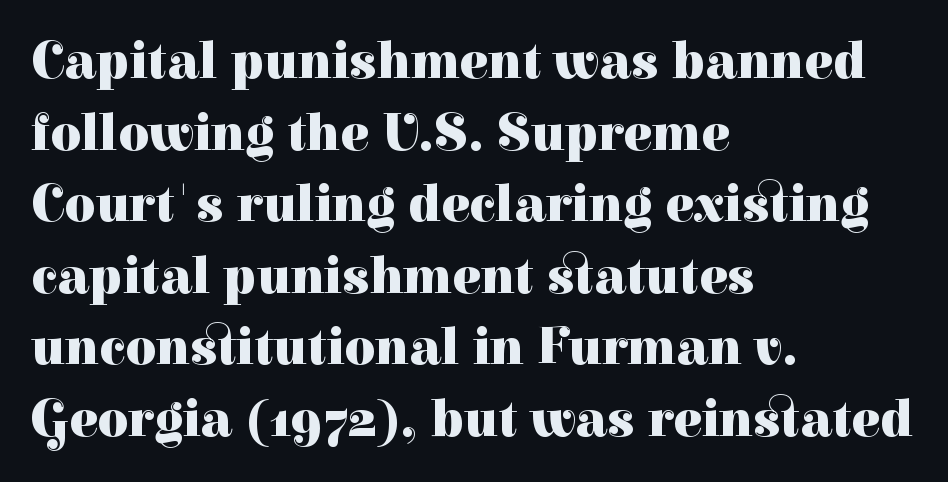
This sample uses a serif face. This rendering uses left alignment, leaving the right contour irregular. Unlike italic type, these characters show no tilt at all. Varying glyph widths throughout — classic text-font behaviour.
